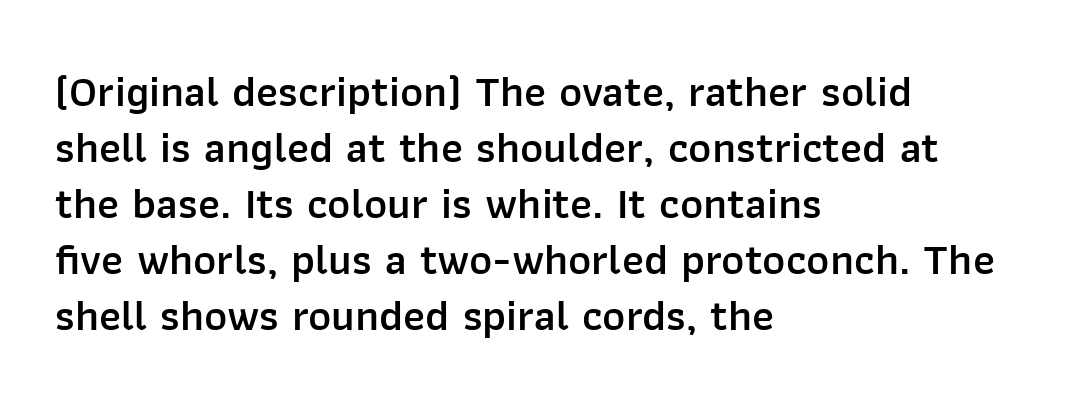
The image shows 44 px semibold sans-serif type, upright; set left-aligned, normal line spacing (1.27x), normal letter spacing, not underlined; low stroke contrast and a medium x-height.
